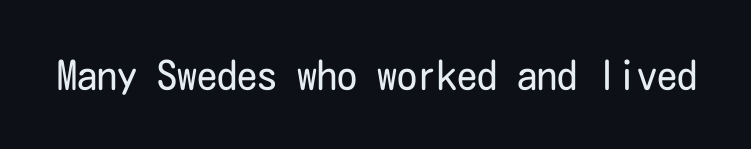
{"serif": "no", "italic": "no", "bold": "no", "weight": "regular", "width": "condensed", "stroke_contrast": "low", "x_height": "medium", "underline": "no", "letter_spacing": "normal", "letter_spacing_em": 0.0, "glyph_px": 40}
